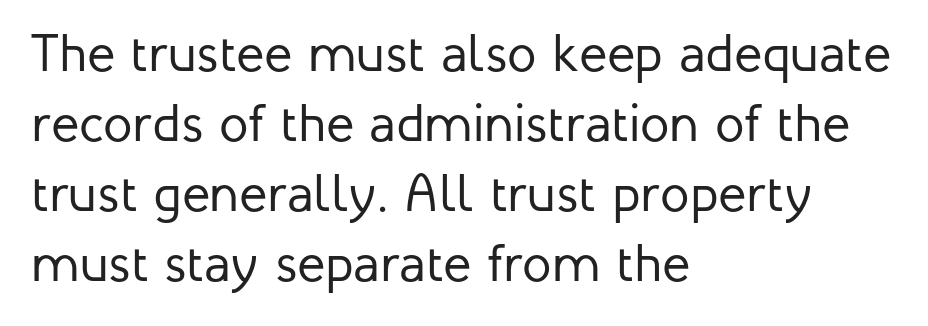
Q: Is the text bold? A: No.
Q: Is the text italic (slanted)? A: No, it is upright.
Q: Is the typeface a serif or a sans-serif typeface? A: Sans-serif.
Q: Is the text underlined? A: No.
Q: How is the paragraph aligned? A: Left-aligned.
Q: Is the spacing between letters normal or unusually wide? A: Normal.
Q: Is the spacing between lines tight, normal or loose? A: Normal.
Q: Width (condensed, normal, or wide)? A: Normal.
Q: Stroke contrast? A: Low.
Q: x-height? A: Medium.
Q: Monospaced? A: No.
